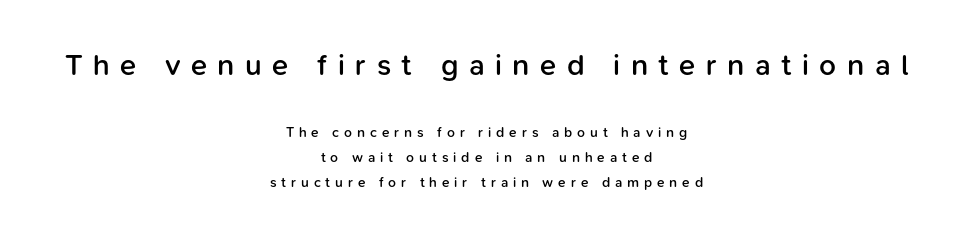
{"serif": "no", "italic": "no", "bold": "semi", "weight": "semibold", "width": "normal", "stroke_contrast": "low", "x_height": "medium", "monospaced": "no", "underline": "no", "align": "center", "line_spacing_ratio": 1.78, "letter_spacing": "wide", "letter_spacing_em": 0.35, "larger_block": "first", "size_ratio": 2.14, "glyph_px": 30}
